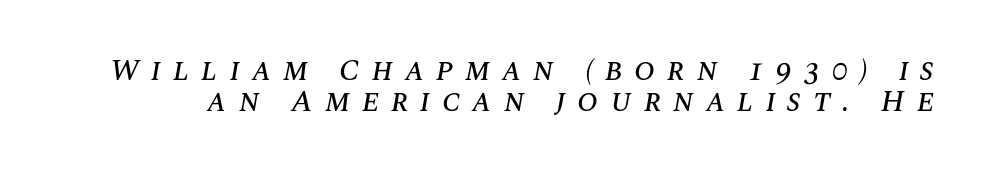
{"italic": "yes", "lean": "right", "slant_degrees": 10, "width": "normal", "stroke_contrast": "medium", "x_height": "large", "monospaced": "no", "underline": "no", "line_spacing": "tight", "line_spacing_ratio": 0.99, "letter_spacing": "wide", "letter_spacing_em": 0.38, "glyph_px": 31}
